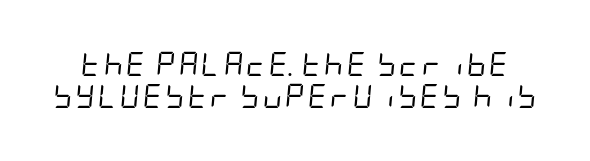
The image shows 24 px text type, italic (leaning right); set normal line spacing (1.34x), not underlined.
